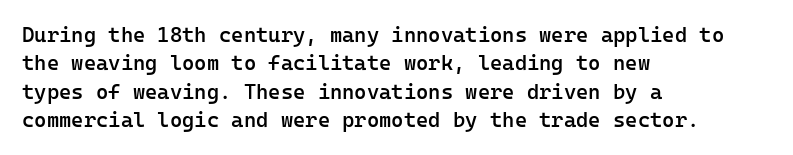
Q: Is the text bold? A: Semi-bold.
Q: Is the text italic (slanted)? A: No, it is upright.
Q: Is the text underlined? A: No.
Q: How is the paragraph aligned? A: Left-aligned.
Q: Is the spacing between letters normal or unusually wide? A: Normal.
Q: Is the spacing between lines tight, normal or loose? A: Normal.
